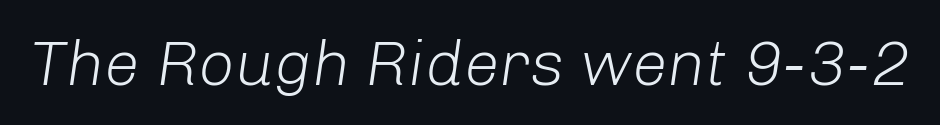
The image shows 64 px light type, italic (leaning right); set normal letter spacing, not underlined; low stroke contrast and a medium x-height.
